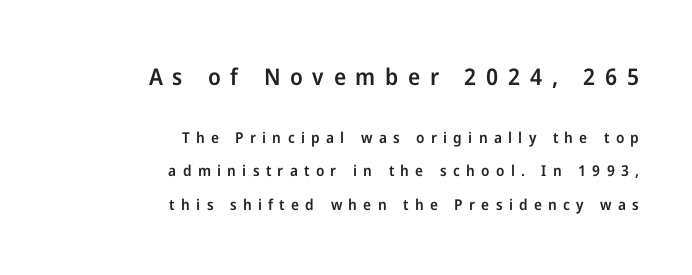
Q: Is the text bold? A: Semi-bold.
Q: Is the text italic (slanted)? A: No, it is upright.
Q: Is the text underlined? A: No.
Q: How is the paragraph aligned? A: Right-aligned.
Q: Is the spacing between letters normal or unusually wide? A: Unusually wide.
Q: Is the spacing between lines tight, normal or loose? A: Loose.
Q: Which block of text is set in a larger size, the first (top) or the second (bottom)? A: The first (top) one.
